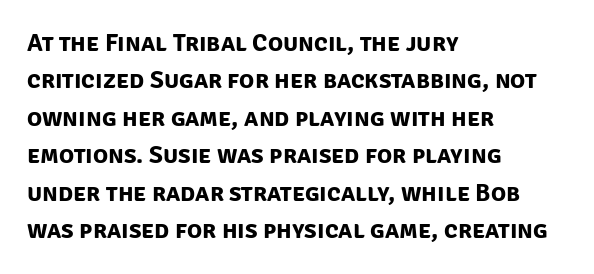
Q: Is the text bold? A: Yes.
Q: Is the text underlined? A: No.
Q: How is the paragraph aligned? A: Left-aligned.
Q: Is the spacing between letters normal or unusually wide? A: Normal.
Q: Is the spacing between lines tight, normal or loose? A: Normal.
